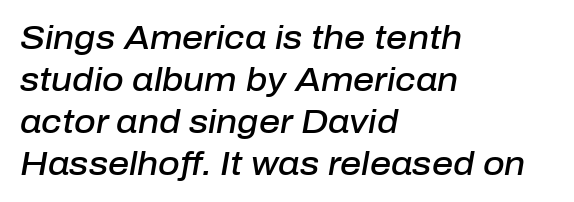
{"italic": "yes", "lean": "right", "slant_degrees": 10, "bold": "semi", "weight": "semibold", "width": "normal", "stroke_contrast": "low", "x_height": "medium", "monospaced": "no", "underline": "no", "align": "left", "line_spacing": "normal", "line_spacing_ratio": 1.27, "letter_spacing": "normal", "letter_spacing_em": 0.0, "glyph_px": 33}
